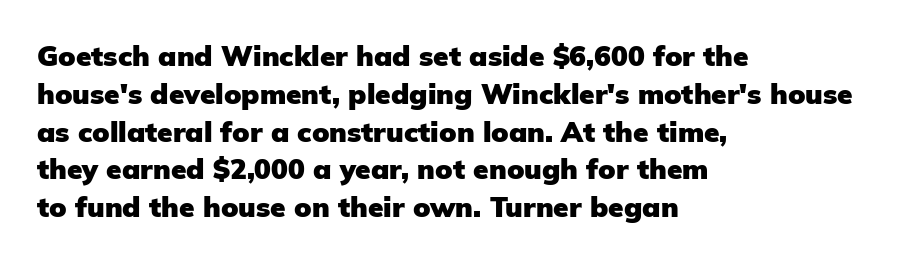
The axis of the letterforms is exactly vertical. The rows are spaced the way most documents space them. Do the characters align in a grid? No, the font is proportional. Strong, thick strokes mark this as bold type. Descenders hang freely into open space. The face used here is a sans, in the tradition of grotesques and geometrics.
